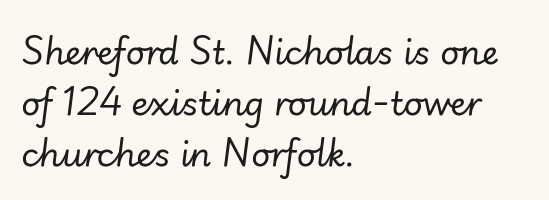
Nobody touched the tracking dial on this one. The rendering uses natural spacing where letterforms have individual widths. The text block is weighted toward the left margin, trailing off unevenly rightward. The characters are drawn with everyday or finer stroke widths.
